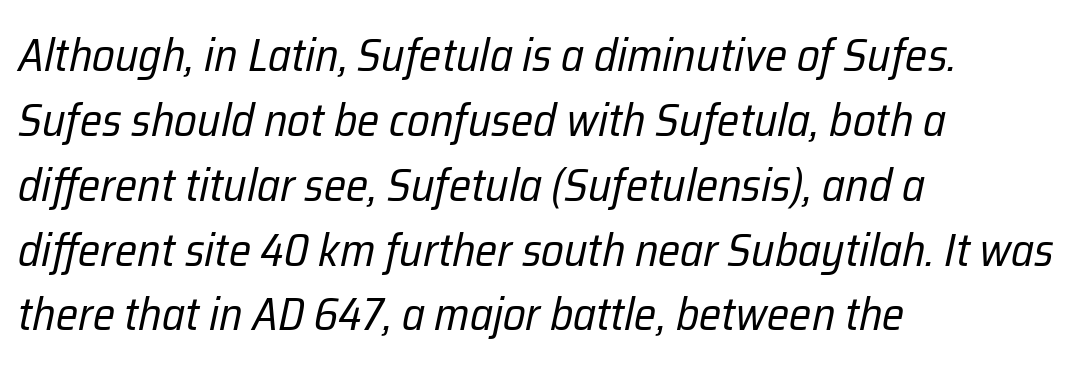
The image shows 46 px regular-weight, condensed type, italic (leaning right); set left-aligned, normal line spacing (1.41x), normal letter spacing, not underlined; low stroke contrast and a medium x-height.
